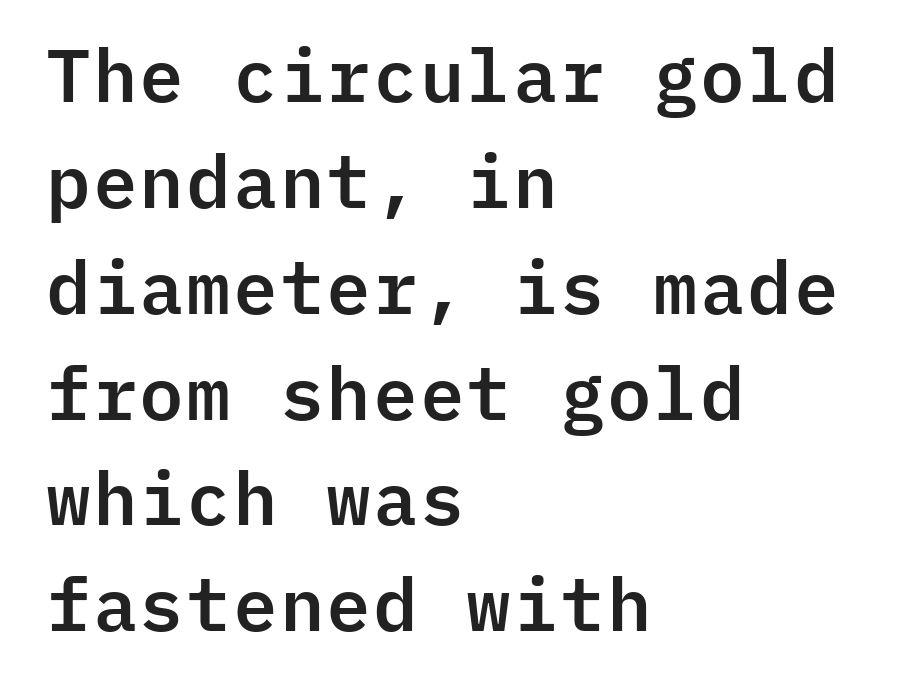
{"serif": "no", "italic": "no", "width": "normal", "stroke_contrast": "low", "x_height": "medium", "monospaced": "yes", "underline": "no", "align": "left", "line_spacing": "normal", "line_spacing_ratio": 1.45, "letter_spacing": "normal", "letter_spacing_em": 0.0, "glyph_px": 73}
